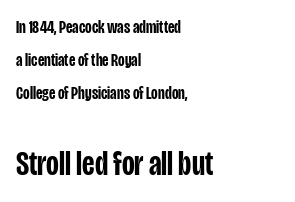
{"serif": "no", "italic": "no", "bold": "semi", "weight": "semibold", "width": "condensed", "stroke_contrast": "low", "x_height": "large", "monospaced": "no", "underline": "no", "align": "left", "line_spacing_ratio": 1.82, "letter_spacing": "normal", "letter_spacing_em": 0.0, "larger_block": "second", "size_ratio": 1.94, "glyph_px": 35}
